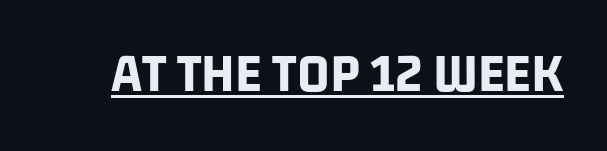
{"serif": "no", "bold": "yes", "weight": "bold", "width": "condensed", "stroke_contrast": "low", "x_height": "large", "monospaced": "no", "underline": "yes", "letter_spacing": "normal", "letter_spacing_em": 0.0, "glyph_px": 56}
